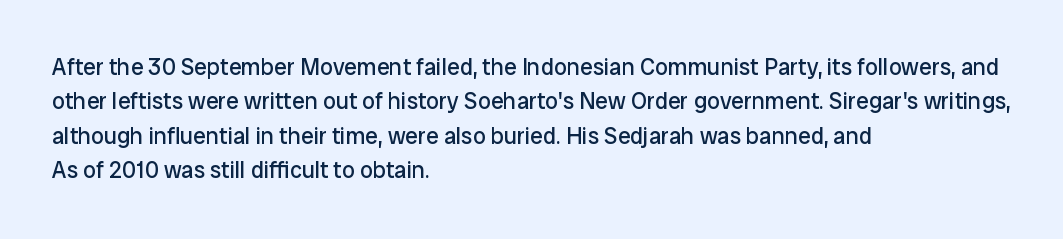
{"italic": "no", "bold": "no", "underline": "no", "align": "left", "line_spacing": "normal", "line_spacing_ratio": 1.5, "letter_spacing": "normal", "letter_spacing_em": 0.0, "glyph_px": 23}
